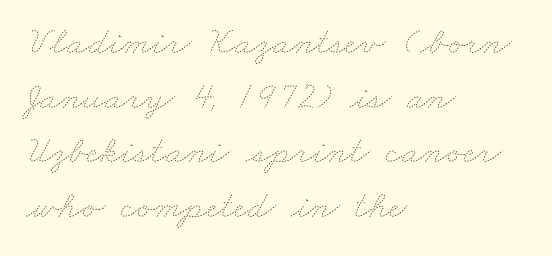
The space between consecutive lines is moderate. In terms of letterspacing, this is plain default setting. The font sits on the lighter half of the weight spectrum, regular included. These lines stack with their left ends in a neat column.
